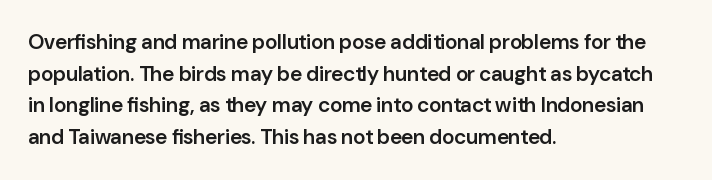
The image shows 21 px text type, upright; set left-aligned, normal line spacing (1.51x), normal letter spacing, not underlined.
